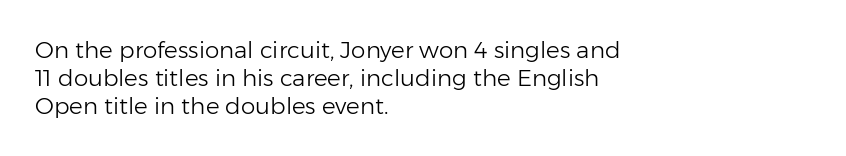
The image shows 23 px text type, upright; set left-aligned, line spacing 1.22x, normal letter spacing, not underlined.
